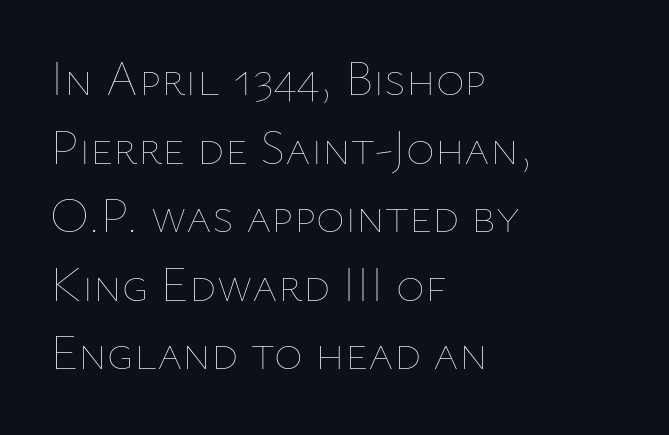
Notice how the stems are strictly vertical — no italics here. Do the characters align in a grid? No, the font is proportional. These lines sit exactly where default settings would place them. Casual observation: everything's shoved over to the left.
